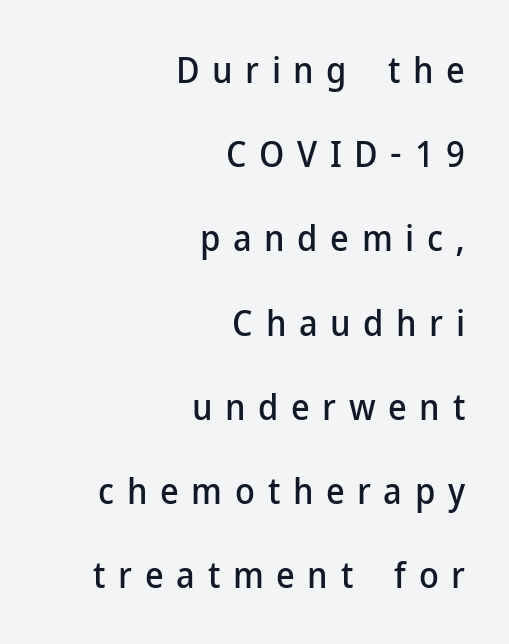
Looks like regular typesetting: each glyph gets only the width it needs. A typesetter would mark this as roman, not italic. The passage shown stacks its lines with a broad gap. Teacher's note: observe the even right margin — that is flush-right alignment. Stroke terminals: plain, sans-serif.
